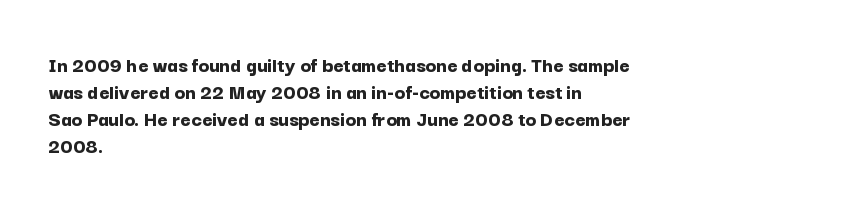
Q: Is the text bold? A: Yes.
Q: Is the text italic (slanted)? A: No, it is upright.
Q: Is the text underlined? A: No.
Q: How is the paragraph aligned? A: Left-aligned.
Q: Is the spacing between letters normal or unusually wide? A: Normal.
